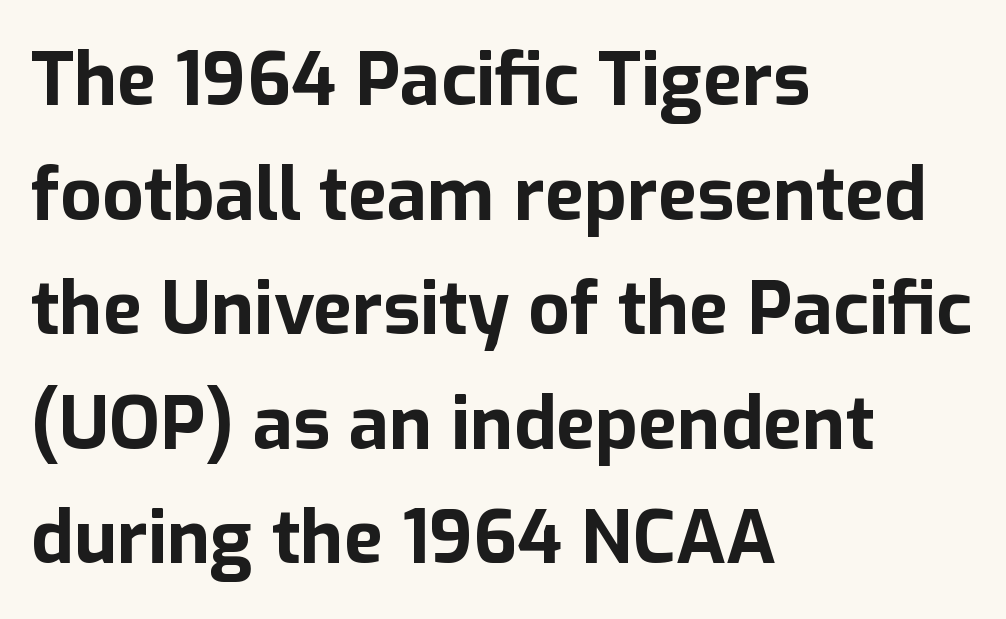
Q: Is the text bold? A: Yes.
Q: Is the text italic (slanted)? A: No, it is upright.
Q: Is the typeface a serif or a sans-serif typeface? A: Sans-serif.
Q: Is the text underlined? A: No.
Q: How is the paragraph aligned? A: Left-aligned.
Q: Is the spacing between letters normal or unusually wide? A: Normal.
Q: Is the spacing between lines tight, normal or loose? A: Normal.
Q: Width (condensed, normal, or wide)? A: Normal.
Q: Stroke contrast? A: Low.
Q: x-height? A: Medium.
Q: Monospaced? A: No.
